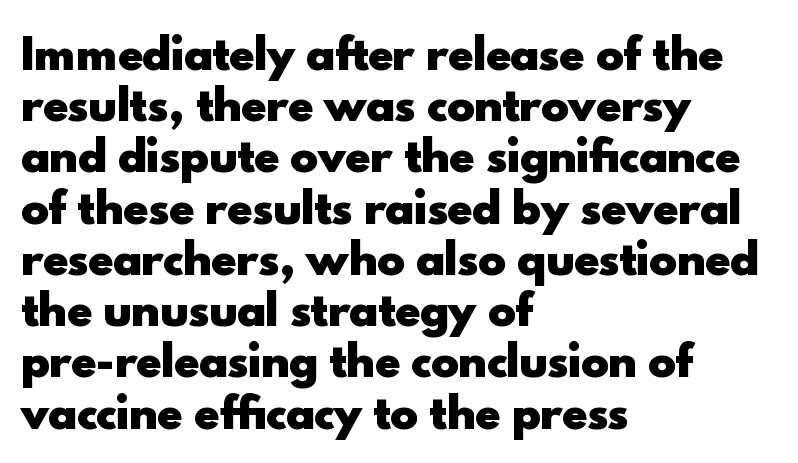
The image shows 42 px heavy sans-serif type, upright; set left-aligned, line spacing 1.22x, normal letter spacing, not underlined; a small x-height.
